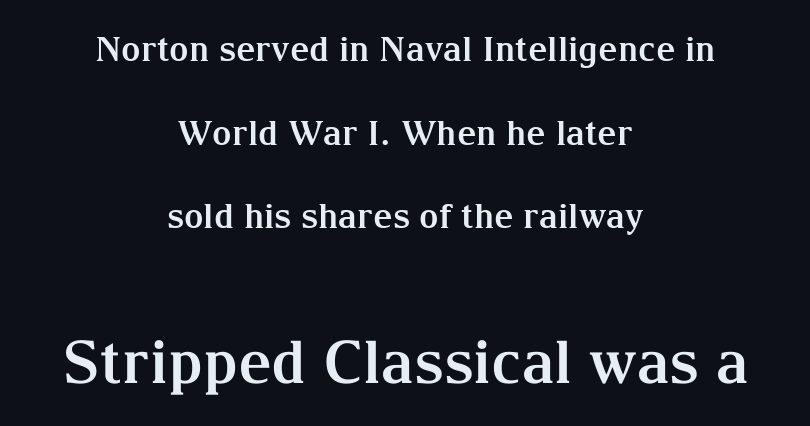
Q: Is the text bold? A: Yes.
Q: Is the text italic (slanted)? A: No, it is upright.
Q: Is the typeface a serif or a sans-serif typeface? A: Serif.
Q: Is the text underlined? A: No.
Q: How is the paragraph aligned? A: Centered.
Q: Is the spacing between letters normal or unusually wide? A: Normal.
Q: Is the spacing between lines tight, normal or loose? A: Loose.
Q: Which block of text is set in a larger size, the first (top) or the second (bottom)? A: The second (bottom) one.
Q: Width (condensed, normal, or wide)? A: Normal.
Q: Stroke contrast? A: Medium.
Q: x-height? A: Medium.
Q: Monospaced? A: No.
